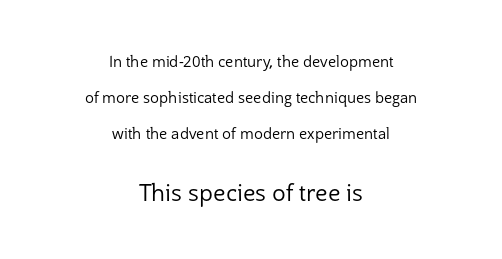
{"italic": "no", "bold": "no", "underline": "no", "align": "center", "line_spacing": "loose", "line_spacing_ratio": 2.4, "letter_spacing": "normal", "letter_spacing_em": 0.0, "larger_block": "second", "size_ratio": 1.53, "glyph_px": 23}
